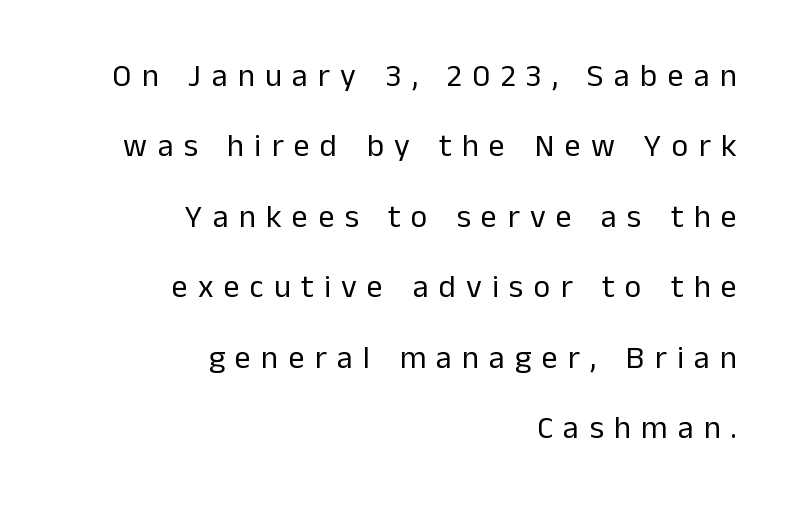
The image shows 32 px regular-weight sans-serif type, upright; set right-aligned, loose line spacing (2.2x), unusually wide letter spacing (+0.32 em), not underlined; low stroke contrast and a medium x-height.
